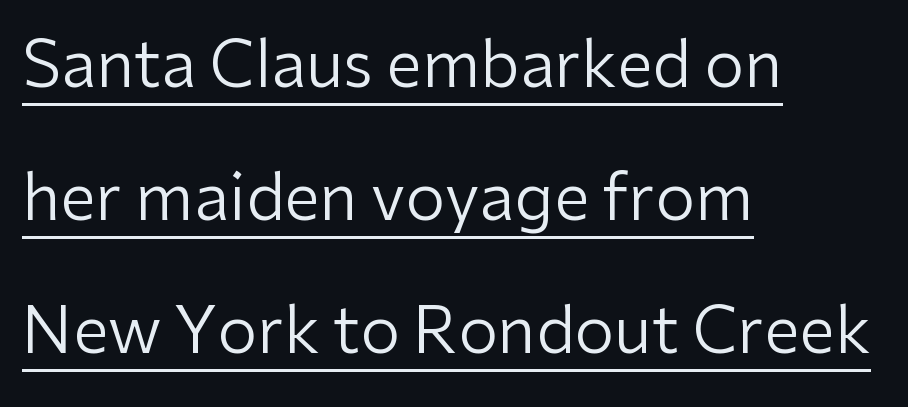
The image shows 64 px regular-weight sans-serif type, upright; set left-aligned, loose line spacing (2.08x), normal letter spacing, underlined; low stroke contrast and a medium x-height.
